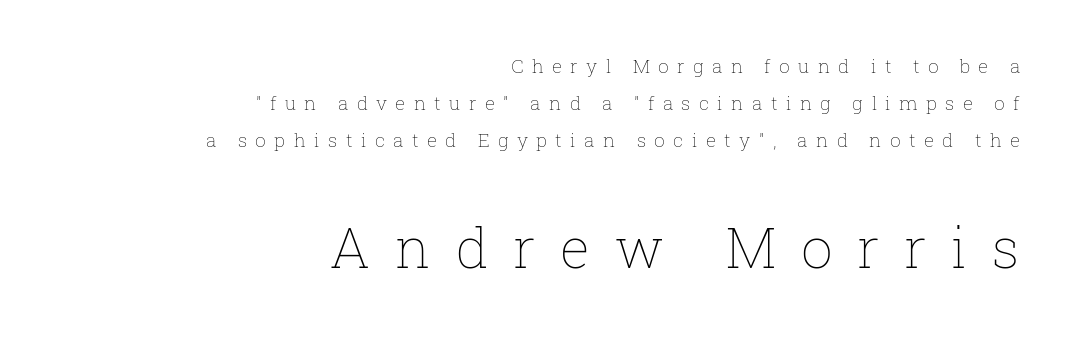
The image shows 56 px thin type, upright; set right-aligned, loose line spacing (1.95x), unusually wide letter spacing (+0.44 em), not underlined; the second (bottom) block is 2.95x larger; low stroke contrast and a medium x-height.
